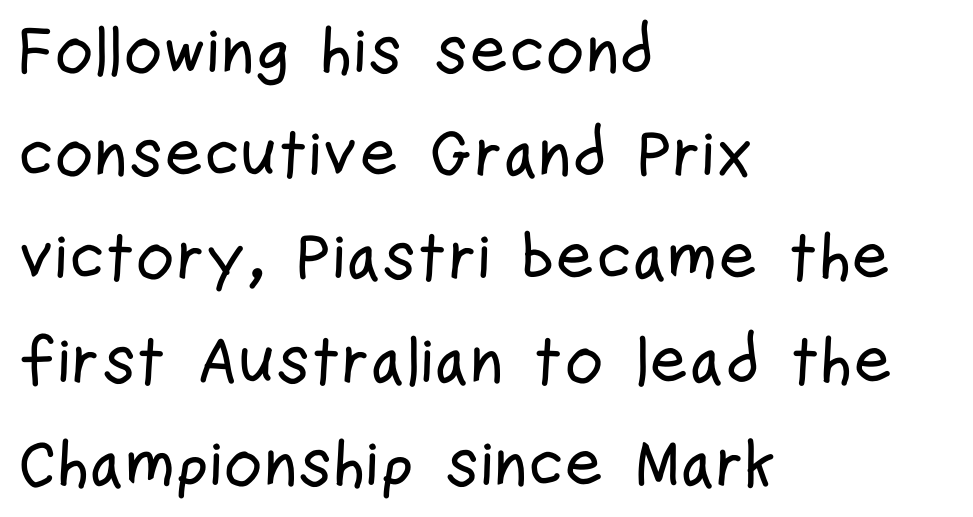
Q: Is the text italic (slanted)? A: No, it is upright.
Q: Is the typeface a serif or a sans-serif typeface? A: Sans-serif.
Q: Is the text underlined? A: No.
Q: How is the paragraph aligned? A: Left-aligned.
Q: Is the spacing between letters normal or unusually wide? A: Normal.
Q: Is the spacing between lines tight, normal or loose? A: Normal.
Q: Width (condensed, normal, or wide)? A: Condensed.
Q: Stroke contrast? A: Low.
Q: x-height? A: Medium.
Q: Monospaced? A: No.
